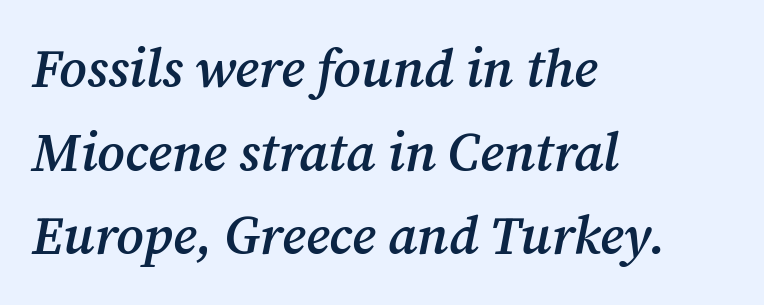
The image shows 53 px semibold serif type, italic (leaning right); set left-aligned, normal line spacing (1.58x), normal letter spacing, not underlined; medium stroke contrast and a medium x-height.
